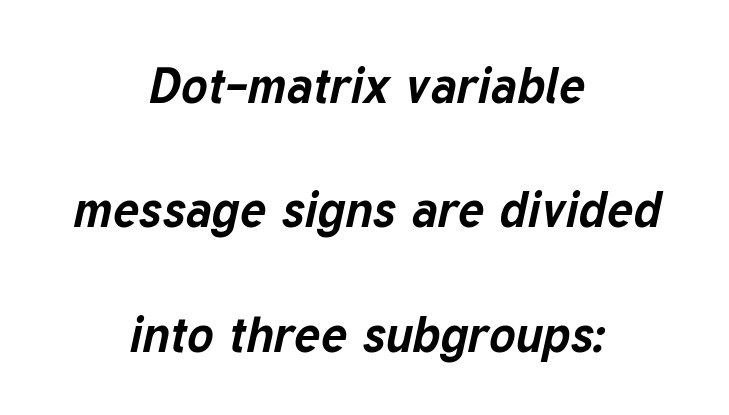
Q: Is the text bold? A: Yes.
Q: Is the text italic (slanted)? A: Yes, it leans right by about 12 degrees.
Q: Is the text underlined? A: No.
Q: How is the paragraph aligned? A: Centered.
Q: Is the spacing between letters normal or unusually wide? A: Normal.
Q: Is the spacing between lines tight, normal or loose? A: Loose.
Q: Width (condensed, normal, or wide)? A: Normal.
Q: Stroke contrast? A: Low.
Q: x-height? A: Medium.
Q: Monospaced? A: No.
